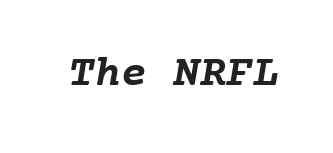
These lines keep a tight, regular rhythm from letter to letter. Does the weight exceed regular? Yes, all the way to bold. You could count columns in this text — the font is strictly monospaced. A clean baseline with only descenders dipping below it.
